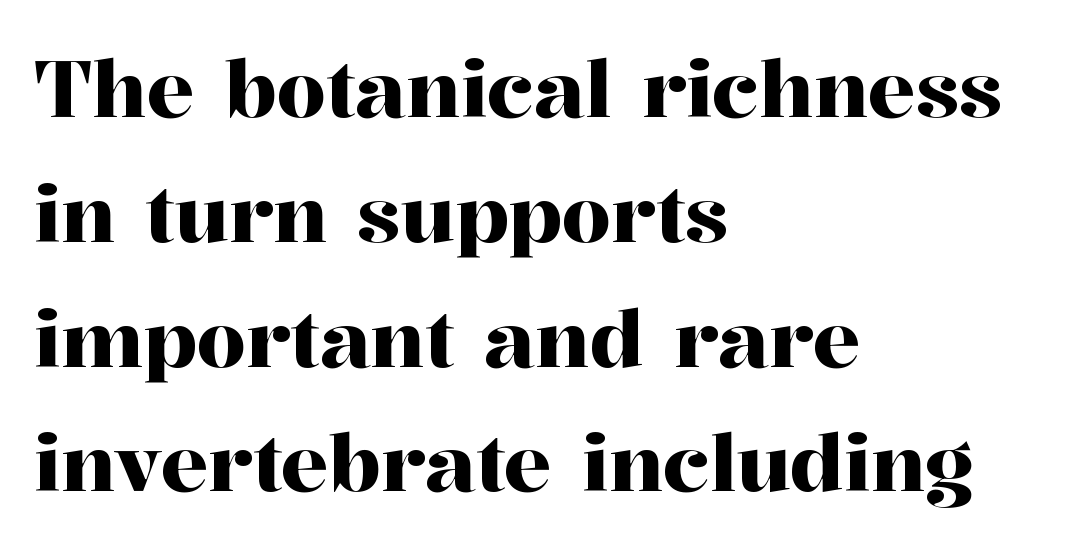
The image shows 79 px serif type, upright; set left-aligned, normal line spacing (1.58x), normal letter spacing, not underlined; high stroke contrast and a medium x-height.
